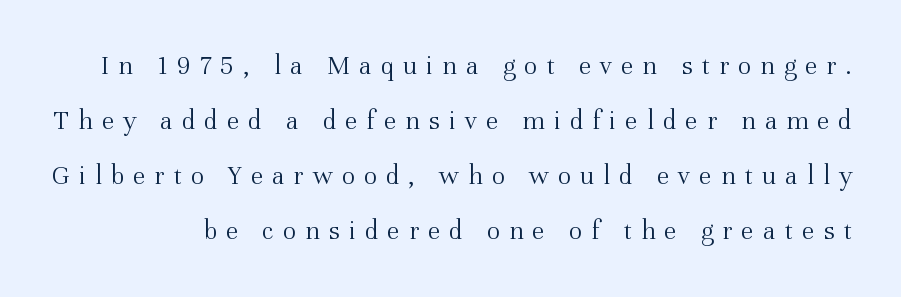
Do the letters lean? They stand straight. Ink coverage per letter is moderate at most. The rendering uses natural spacing where letterforms have individual widths. These lines are composed in type with serifs. Bare-footed words on every line.
